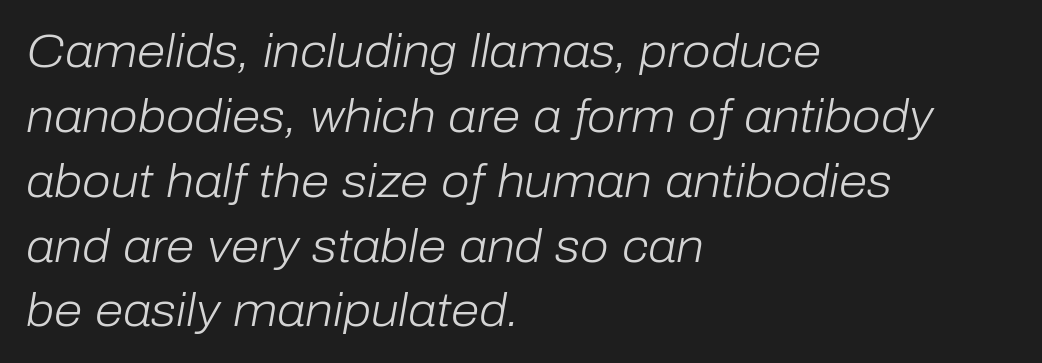
This sample uses plain, unmodified letter spacing. This is oblique type, the kind used for emphasis or titles. Stroke thickness stays within the range of a standard reading face or lighter. This sample has the flowing, uneven cadence of proportional lettering.
